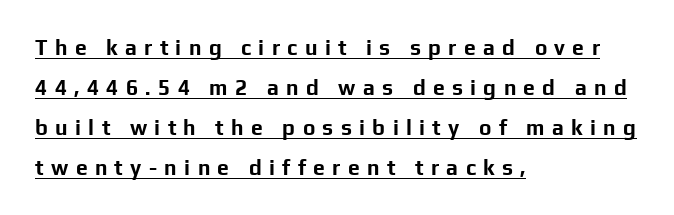
The image shows 21 px bold type, upright; set left-aligned, loose line spacing (1.9x), unusually wide letter spacing (+0.35 em), underlined.
